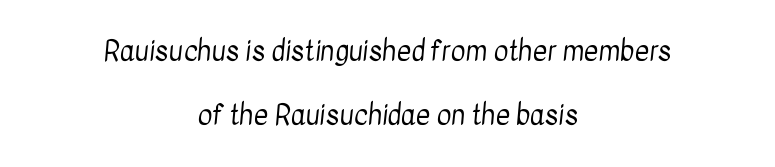
Which margin do the lines hug? Neither — every line sits in the middle. Stroke mass is kept to a normal reading level or below. Characters follow at the spacing the type designer built in. Looks like regular typesetting: each glyph gets only the width it needs. Check where the strokes stop: nothing finishes them off — pure sans. The space between consecutive lines is lavish.
